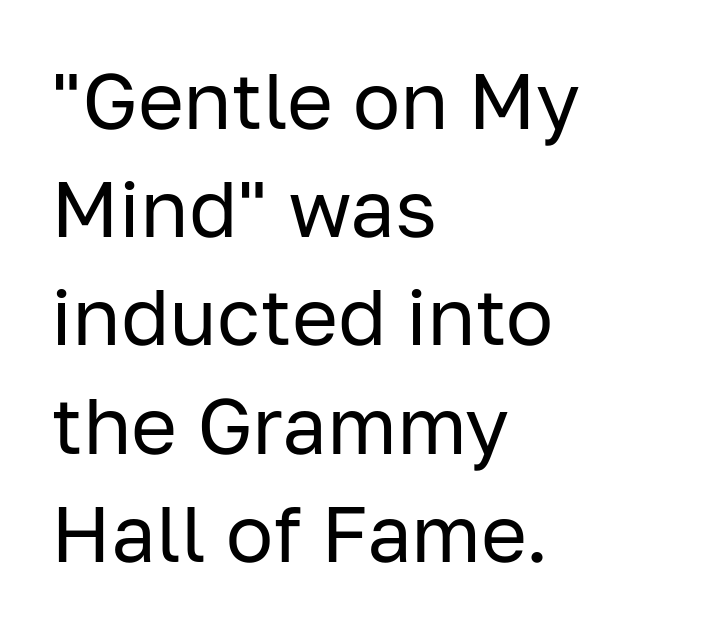
Q: Is the text bold? A: No.
Q: Is the text italic (slanted)? A: No, it is upright.
Q: Is the typeface a serif or a sans-serif typeface? A: Sans-serif.
Q: Is the text underlined? A: No.
Q: How is the paragraph aligned? A: Left-aligned.
Q: Is the spacing between letters normal or unusually wide? A: Normal.
Q: Is the spacing between lines tight, normal or loose? A: Normal.
Q: Width (condensed, normal, or wide)? A: Normal.
Q: Stroke contrast? A: Low.
Q: x-height? A: Medium.
Q: Monospaced? A: No.
